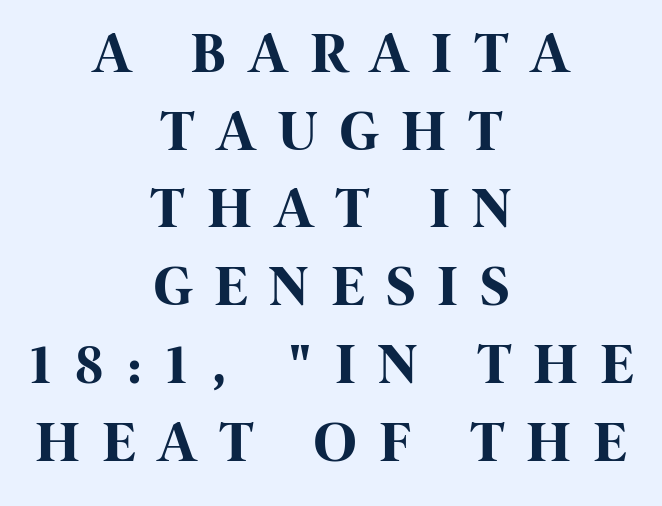
The image shows 58 px bold, condensed sans-serif type, upright; set centered, normal line spacing (1.34x), unusually wide letter spacing (+0.41 em), not underlined; high stroke contrast and a large x-height.
